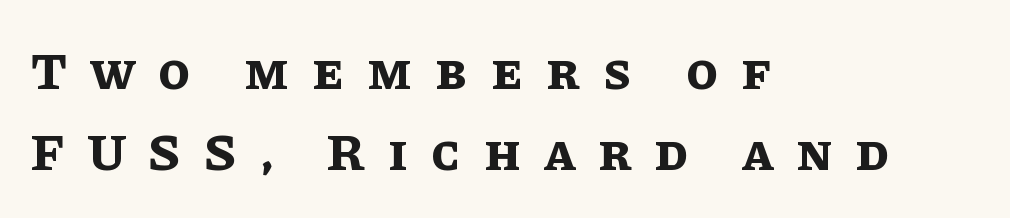
{"italic": "no", "bold": "yes", "weight": "bold", "width": "normal", "stroke_contrast": "low", "x_height": "large", "monospaced": "no", "underline": "no", "align": "left", "line_spacing": "normal", "line_spacing_ratio": 1.55, "letter_spacing": "wide", "letter_spacing_em": 0.45, "glyph_px": 52}
